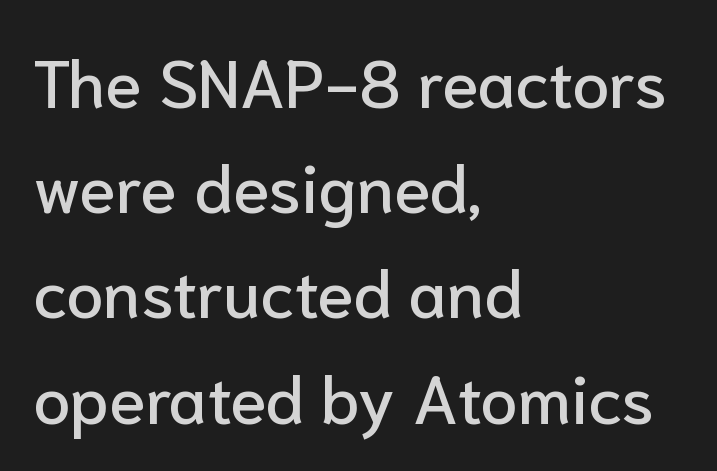
If you drew a line through each stem, it would be perfectly vertical. You can tell from the bare stems that sans-serif type was used. The space beneath each line is pristine and unruled. One-word summary of the alignment: left. Evenly set lines give the paragraph a standard silhouette. Default kerning and tracking; the words read as compact shapes.
